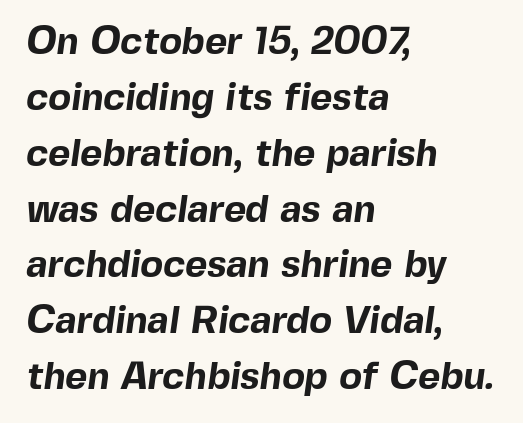
You can tell from the bare stems that sans-serif type was used. The letterforms sit shoulder to shoulder at normal distance. Layout note: lines flush left. The glyphs have the mass of a bold cut. Vertical spacing — default.
